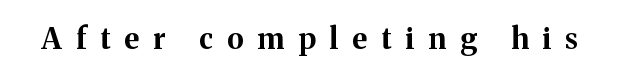
{"serif": "yes", "italic": "no", "bold": "yes", "weight": "bold", "width": "normal", "stroke_contrast": "medium", "x_height": "medium", "monospaced": "no", "underline": "no", "letter_spacing": "wide", "letter_spacing_em": 0.49, "glyph_px": 29}
